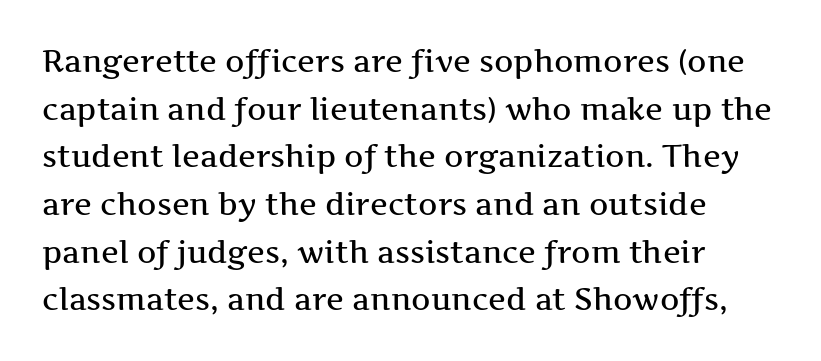
It's the straight-up-and-down kind of type. Quick note: interline space is typical. Inter-character spacing is left at the font's built-in metrics. The face used here is seriffed, in the tradition of book romans. These lines are rendered in a variable-pitch font. Descenders are the only things crossing below the line.
